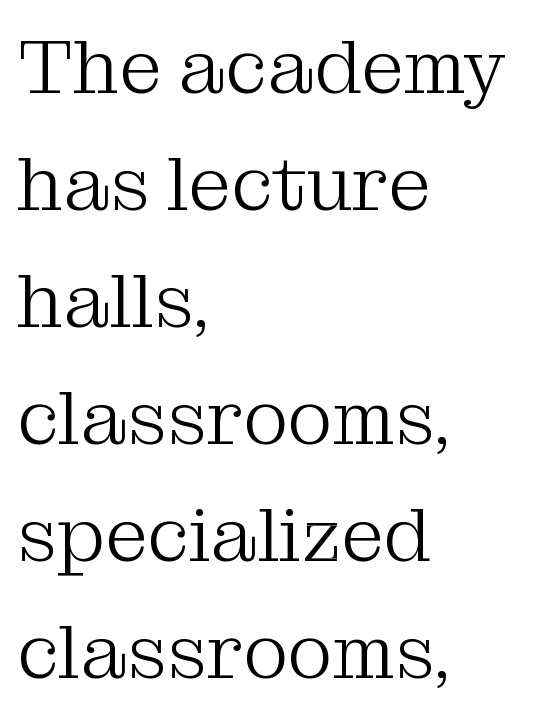
{"serif": "yes", "italic": "no", "bold": "no", "weight": "light", "width": "normal", "stroke_contrast": "medium", "x_height": "medium", "monospaced": "no", "underline": "no", "align": "left", "line_spacing": "normal", "line_spacing_ratio": 1.52, "letter_spacing": "normal", "letter_spacing_em": 0.0, "glyph_px": 77}
